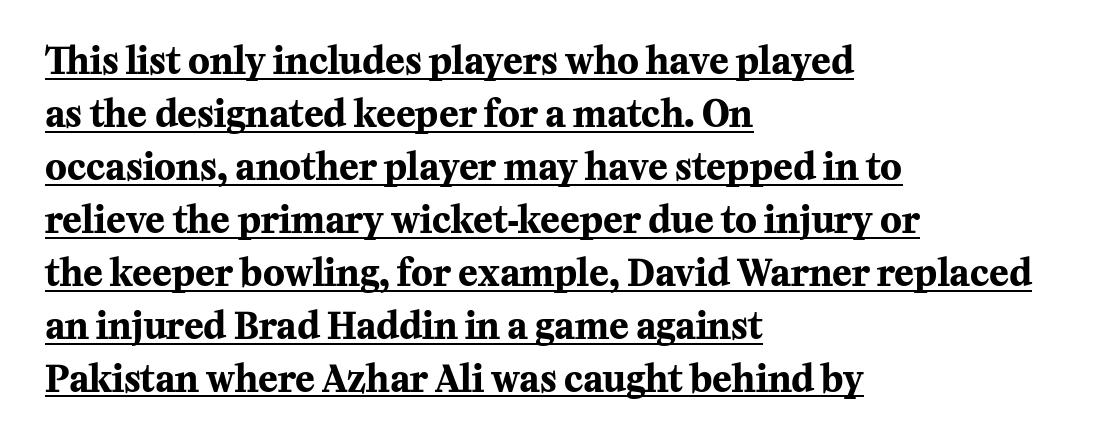
The image shows 36 px bold serif type, upright; set left-aligned, normal line spacing (1.47x), normal letter spacing, underlined; medium stroke contrast and a medium x-height.
